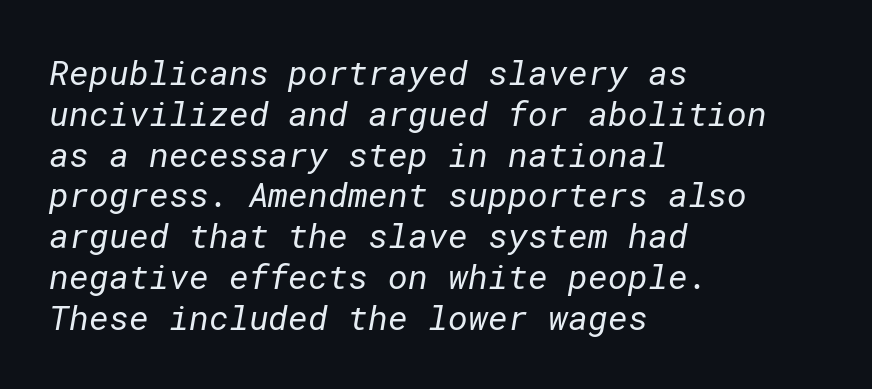
The image shows 34 px regular-weight sans-serif type; set left-aligned, line spacing 1.2x, normal letter spacing, not underlined; low stroke contrast and a medium x-height.
